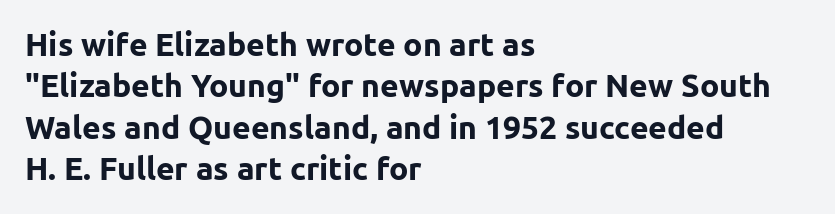
Spacing verdict: proportional, widths tailored to each character. Letter spacing: default. Stroke thickness is high; the sample reads as a true bold. These lines stack with their left ends in a neat column.
